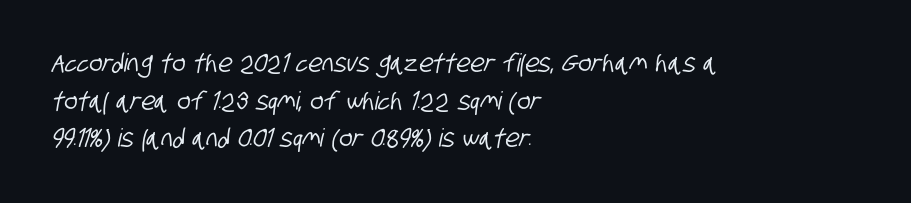
{"underline": "no", "align": "left", "line_spacing": "normal", "line_spacing_ratio": 1.51, "letter_spacing": "normal", "letter_spacing_em": 0.0, "glyph_px": 25}
